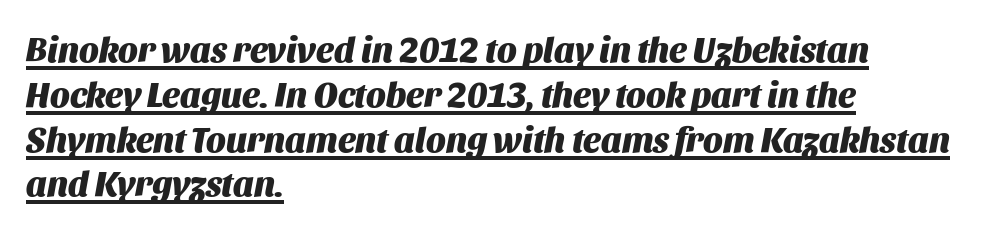
The image shows 35 px heavy type, italic (leaning right); set left-aligned, normal line spacing (1.28x), normal letter spacing, underlined; medium stroke contrast and a large x-height.
